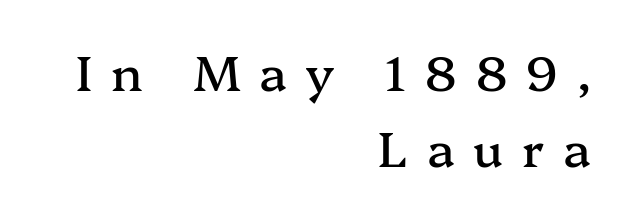
{"serif": "yes", "italic": "no", "width": "normal", "stroke_contrast": "medium", "x_height": "medium", "monospaced": "no", "underline": "no", "align": "right", "line_spacing": "normal", "line_spacing_ratio": 1.55, "letter_spacing": "wide", "letter_spacing_em": 0.39, "glyph_px": 49}
